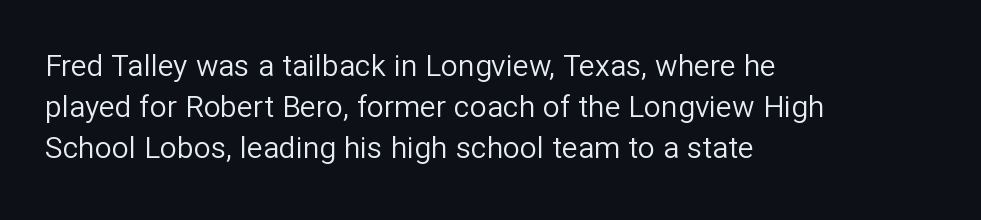
{"serif": "no", "italic": "no", "bold": "no", "weight": "regular", "width": "normal", "stroke_contrast": "low", "x_height": "medium", "monospaced": "no", "underline": "no", "align": "left", "line_spacing": "normal", "line_spacing_ratio": 1.36, "letter_spacing": "normal", "letter_spacing_em": 0.0, "glyph_px": 30}
